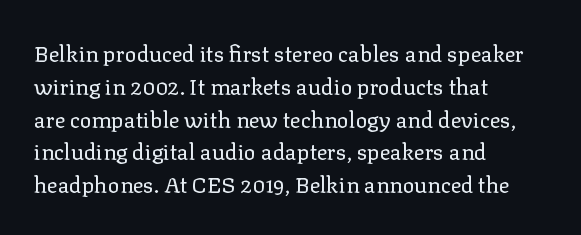
The image shows 22 px text type, upright; set left-aligned, normal line spacing (1.49x), normal letter spacing, not underlined.
